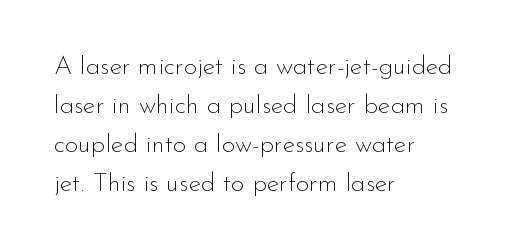
{"italic": "no", "bold": "no", "underline": "no", "align": "left", "line_spacing": "normal", "line_spacing_ratio": 1.5, "letter_spacing": "normal", "letter_spacing_em": 0.0, "glyph_px": 26}
